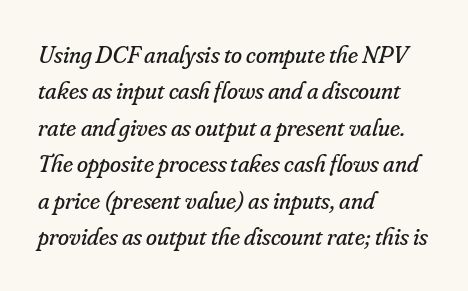
The rendering uses a moderate line-height, typical for paragraphs. Check the space under the baseline: it is left empty. There's an unmistakable incline to the writing here. Here the glyphs are tracked normally, forming tight word shapes.
